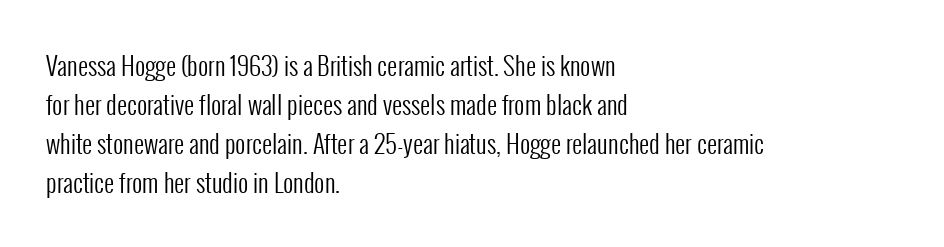
Q: Is the text bold? A: No.
Q: Is the text italic (slanted)? A: No, it is upright.
Q: Is the text underlined? A: No.
Q: How is the paragraph aligned? A: Left-aligned.
Q: Is the spacing between letters normal or unusually wide? A: Normal.
Q: Is the spacing between lines tight, normal or loose? A: Normal.
